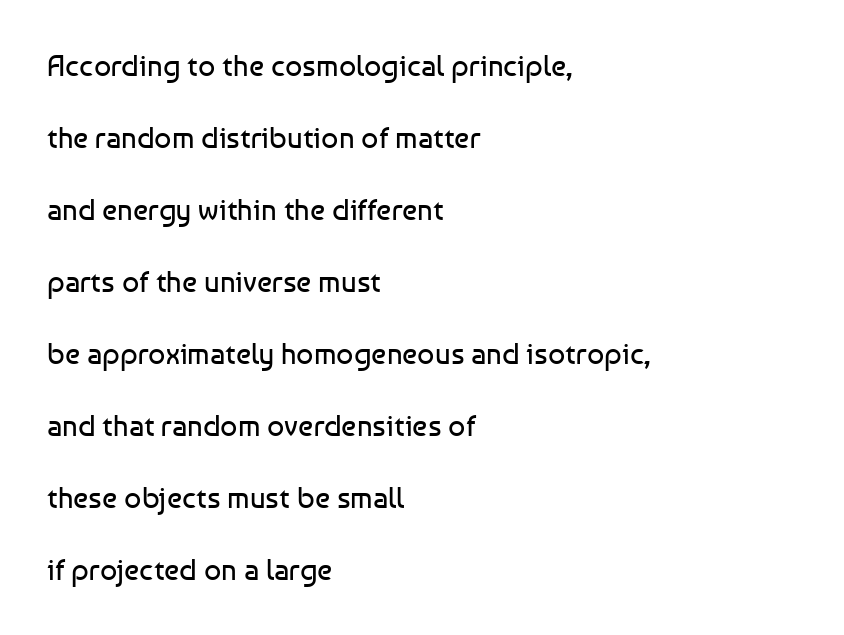
Q: Is the text bold? A: No.
Q: Is the text italic (slanted)? A: No, it is upright.
Q: Is the typeface a serif or a sans-serif typeface? A: Sans-serif.
Q: Is the text underlined? A: No.
Q: How is the paragraph aligned? A: Left-aligned.
Q: Is the spacing between letters normal or unusually wide? A: Normal.
Q: Is the spacing between lines tight, normal or loose? A: Loose.
Q: Width (condensed, normal, or wide)? A: Normal.
Q: Stroke contrast? A: Low.
Q: x-height? A: Medium.
Q: Monospaced? A: No.
